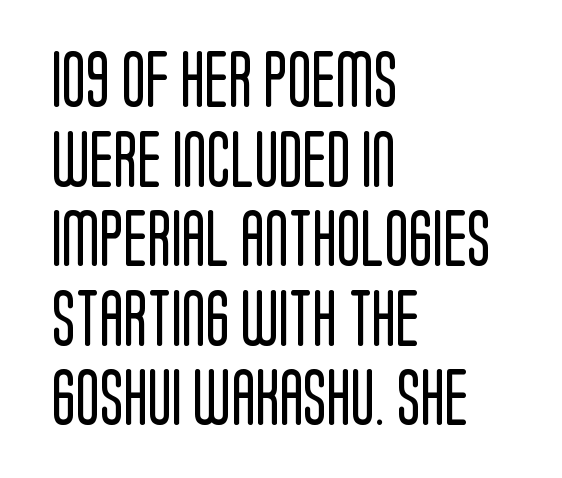
Q: Is the text bold? A: No.
Q: Is the text italic (slanted)? A: No, it is upright.
Q: Is the typeface a serif or a sans-serif typeface? A: Sans-serif.
Q: Is the text underlined? A: No.
Q: How is the paragraph aligned? A: Left-aligned.
Q: Is the spacing between letters normal or unusually wide? A: Normal.
Q: Is the spacing between lines tight, normal or loose? A: Normal.
Q: Width (condensed, normal, or wide)? A: Condensed.
Q: Stroke contrast? A: Low.
Q: x-height? A: Large.
Q: Monospaced? A: No.
